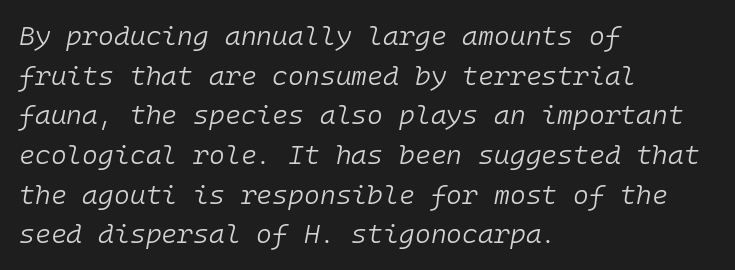
Q: Is the text bold? A: No.
Q: Is the text italic (slanted)? A: Yes, it leans right by about 10 degrees.
Q: Is the text underlined? A: No.
Q: How is the paragraph aligned? A: Left-aligned.
Q: Is the spacing between letters normal or unusually wide? A: Normal.
Q: Is the spacing between lines tight, normal or loose? A: Normal.
